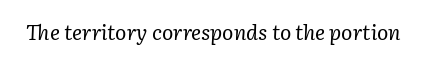
{"italic": "yes", "lean": "right", "slant_degrees": 2, "bold": "no", "underline": "no", "letter_spacing": "normal", "letter_spacing_em": 0.0, "glyph_px": 21}
